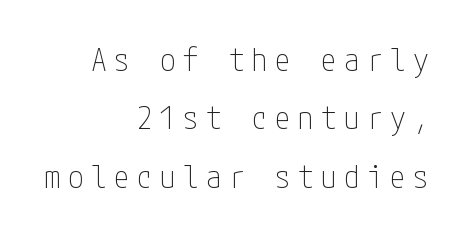
The image shows 31 px thin, condensed sans-serif type, upright; set right-aligned, line spacing 1.88x, unusually wide letter spacing (+0.24 em), not underlined; low stroke contrast and a medium x-height.
